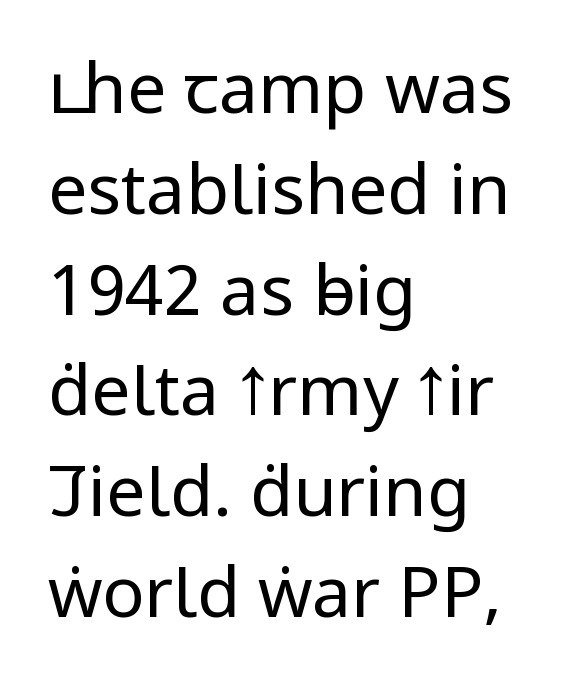
The image shows 70 px regular-weight, condensed sans-serif type, upright; set left-aligned, normal line spacing (1.44x), normal letter spacing, not underlined; low stroke contrast and a large x-height.
